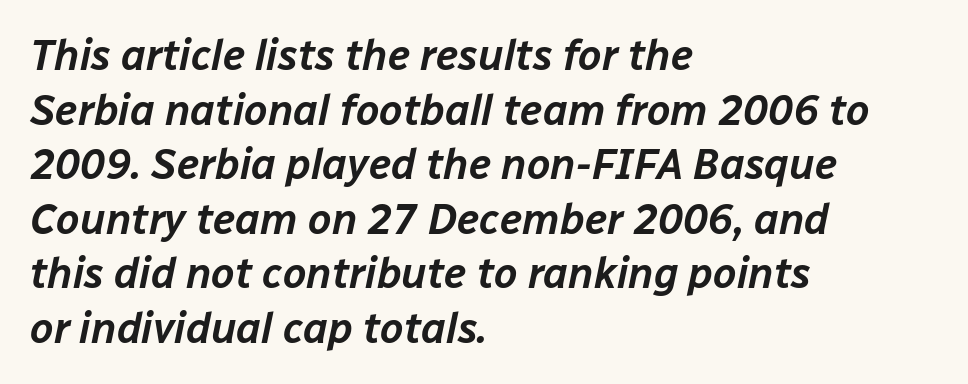
The image shows 42 px text type, italic (leaning right); set left-aligned, normal line spacing (1.3x), normal letter spacing, not underlined; low stroke contrast and a medium x-height.
